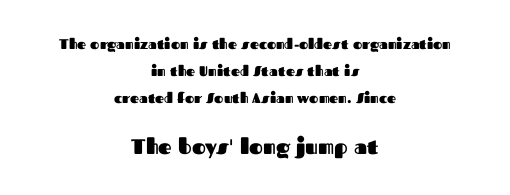
The image shows 21 px bold type, upright; set centered, loose line spacing (1.93x), normal letter spacing, not underlined; the second (bottom) block is 1.5x larger.
